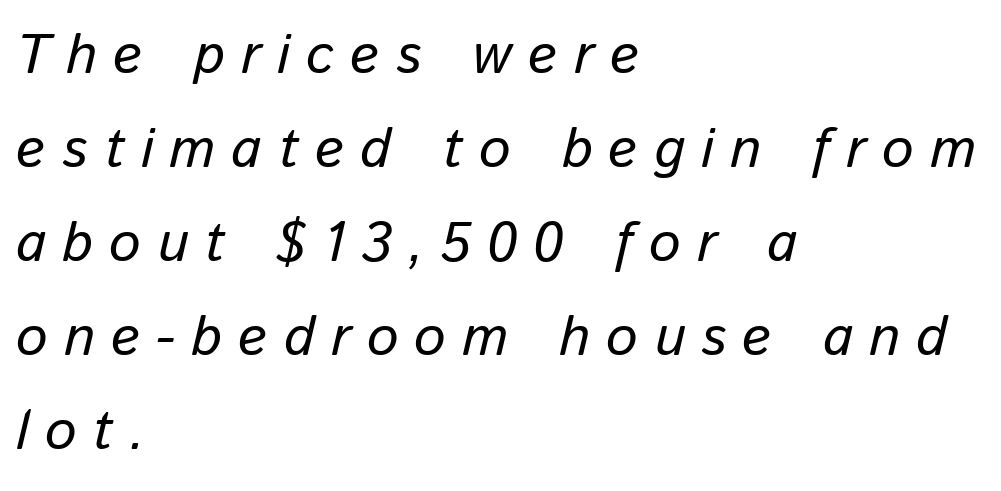
Q: Is the text italic (slanted)? A: Yes, it leans right by about 13 degrees.
Q: Is the text underlined? A: No.
Q: How is the paragraph aligned? A: Left-aligned.
Q: Is the spacing between letters normal or unusually wide? A: Unusually wide.
Q: Is the spacing between lines tight, normal or loose? A: Normal.
Q: Width (condensed, normal, or wide)? A: Normal.
Q: Stroke contrast? A: Low.
Q: x-height? A: Medium.
Q: Monospaced? A: No.
